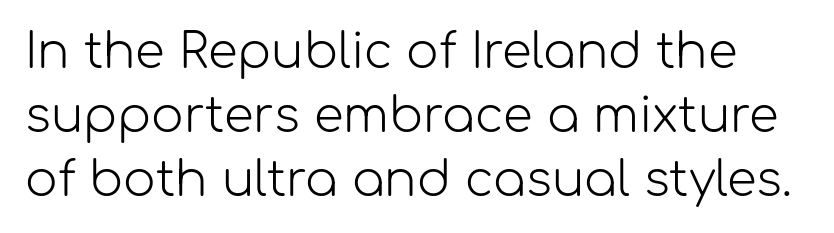
{"serif": "no", "italic": "no", "bold": "no", "weight": "light", "width": "normal", "stroke_contrast": "low", "x_height": "medium", "monospaced": "no", "underline": "no", "line_spacing": "normal", "line_spacing_ratio": 1.33, "letter_spacing": "normal", "letter_spacing_em": 0.0, "glyph_px": 48}
